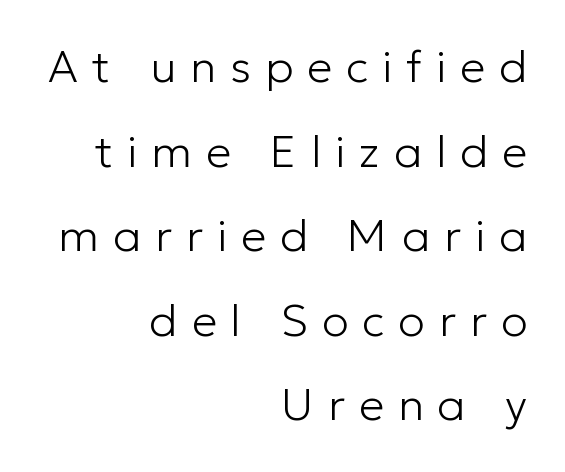
Q: Is the text bold? A: No.
Q: Is the text italic (slanted)? A: No, it is upright.
Q: Is the typeface a serif or a sans-serif typeface? A: Sans-serif.
Q: Is the text underlined? A: No.
Q: How is the paragraph aligned? A: Right-aligned.
Q: Is the spacing between letters normal or unusually wide? A: Unusually wide.
Q: Width (condensed, normal, or wide)? A: Normal.
Q: Stroke contrast? A: Low.
Q: x-height? A: Medium.
Q: Monospaced? A: No.
